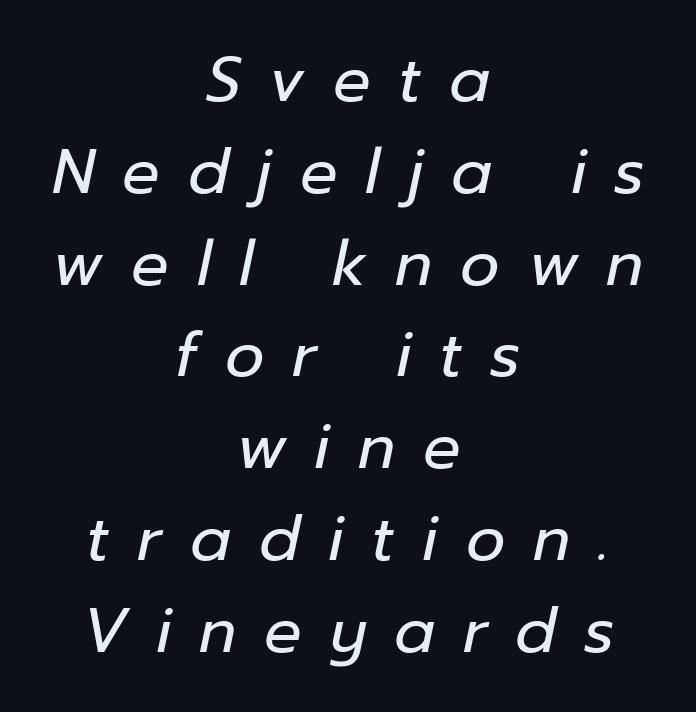
The image shows 62 px regular-weight type, italic (leaning right); set centered, normal line spacing (1.48x), unusually wide letter spacing (+0.45 em), not underlined; low stroke contrast and a medium x-height.
